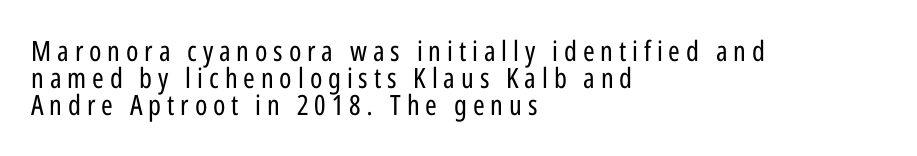
{"serif": "no", "italic": "no", "bold": "no", "weight": "regular", "width": "condensed", "stroke_contrast": "low", "x_height": "medium", "monospaced": "no", "underline": "no", "align": "left", "line_spacing": "tight", "line_spacing_ratio": 0.97, "letter_spacing": "wide", "letter_spacing_em": 0.21, "glyph_px": 28}
